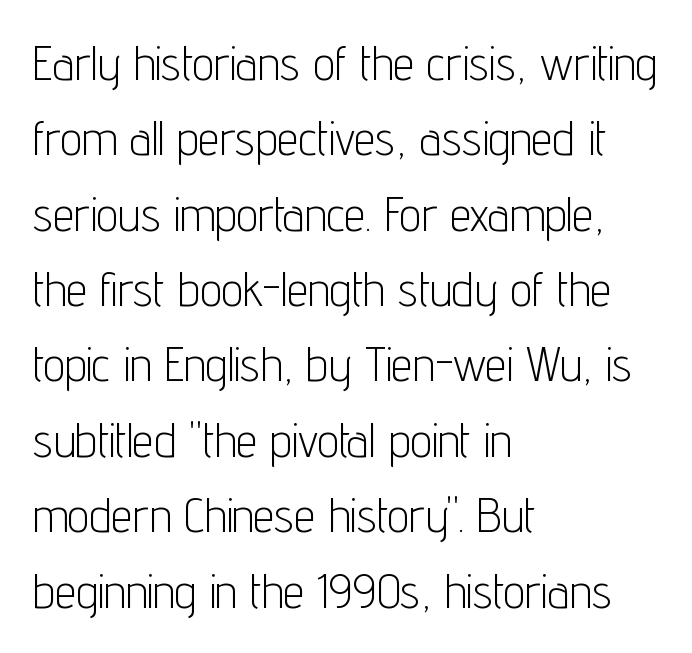
Q: Is the text bold? A: No.
Q: Is the text italic (slanted)? A: No, it is upright.
Q: Is the typeface a serif or a sans-serif typeface? A: Sans-serif.
Q: Is the text underlined? A: No.
Q: How is the paragraph aligned? A: Left-aligned.
Q: Is the spacing between letters normal or unusually wide? A: Normal.
Q: Is the spacing between lines tight, normal or loose? A: Normal.
Q: Width (condensed, normal, or wide)? A: Condensed.
Q: Stroke contrast? A: Low.
Q: x-height? A: Medium.
Q: Monospaced? A: No.
